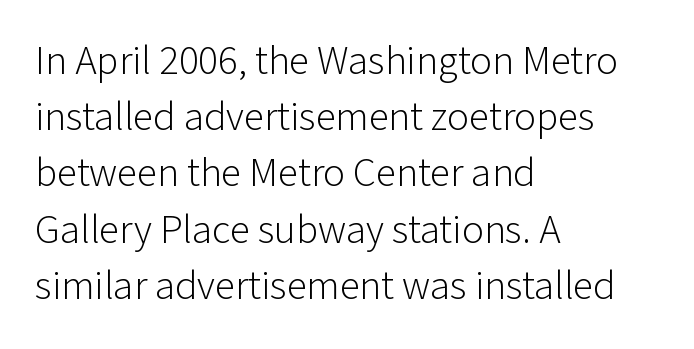
The image shows 41 px light sans-serif type, upright; set left-aligned, normal line spacing (1.37x), normal letter spacing, not underlined; low stroke contrast and a medium x-height.
